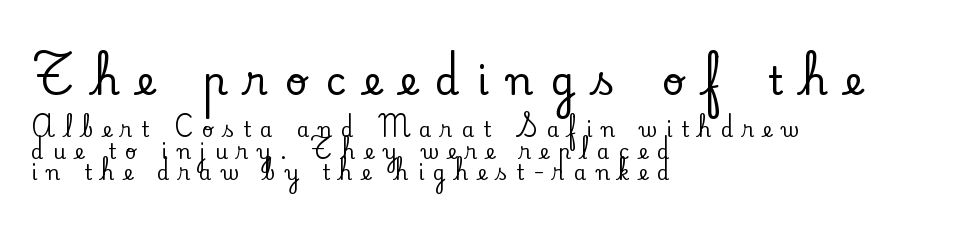
Q: Is the text italic (slanted)? A: No, it is upright.
Q: Is the typeface a serif or a sans-serif typeface? A: Serif.
Q: Is the text underlined? A: No.
Q: How is the paragraph aligned? A: Left-aligned.
Q: Is the spacing between letters normal or unusually wide? A: Unusually wide.
Q: Is the spacing between lines tight, normal or loose? A: Tight.
Q: Which block of text is set in a larger size, the first (top) or the second (bottom)? A: The first (top) one.
Q: Width (condensed, normal, or wide)? A: Normal.
Q: Stroke contrast? A: Low.
Q: x-height? A: Small.
Q: Monospaced? A: No.
